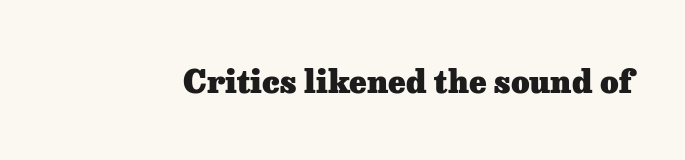
The image shows 32 px heavy serif type, upright; set normal letter spacing, not underlined; low stroke contrast and a medium x-height.
